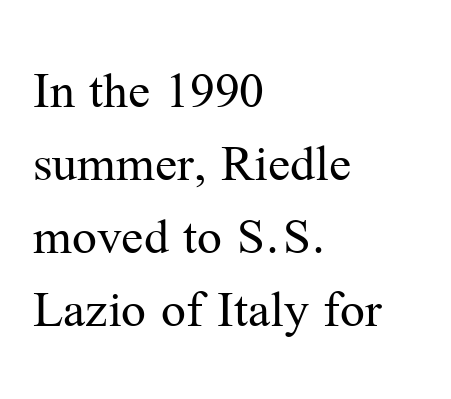
Short and long lines alike share a common starting point at left. This sample has the flowing, uneven cadence of proportional lettering. The horizontal fit of the characters is conventional and even. Posture: straight, roman, zero tilt.
